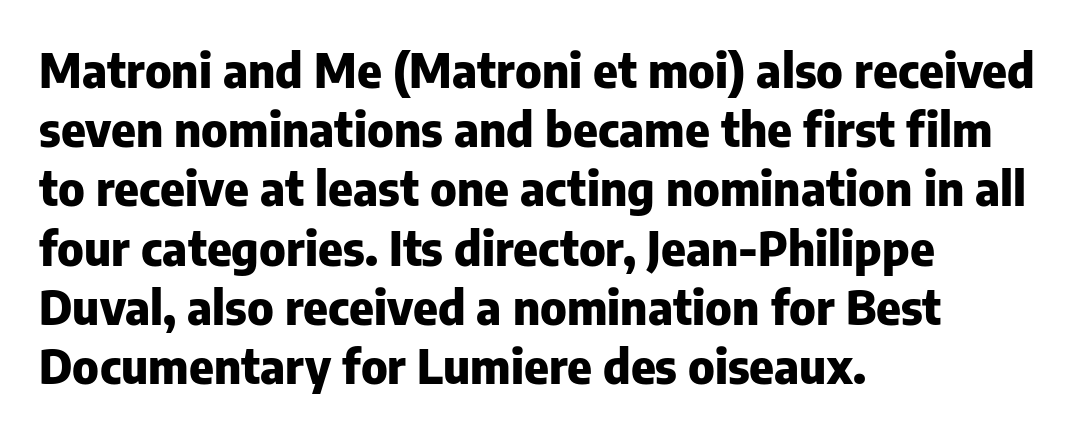
The image shows 47 px heavy sans-serif type, upright; set left-aligned, normal line spacing (1.26x), normal letter spacing, not underlined; low stroke contrast and a medium x-height.
